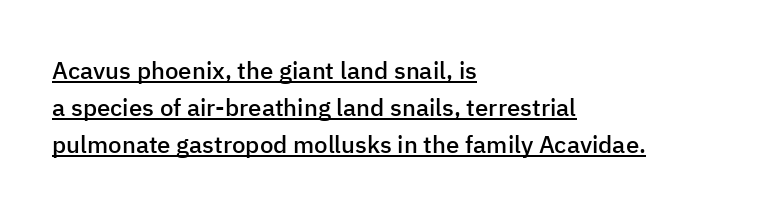
Observe the ordinary spacing: letters are neighbours, not strangers. Line starts are locked; line ends wander. In terms of leading, this rendering sits right in the middle. If you drew a line through each stem, it would be perfectly vertical.
